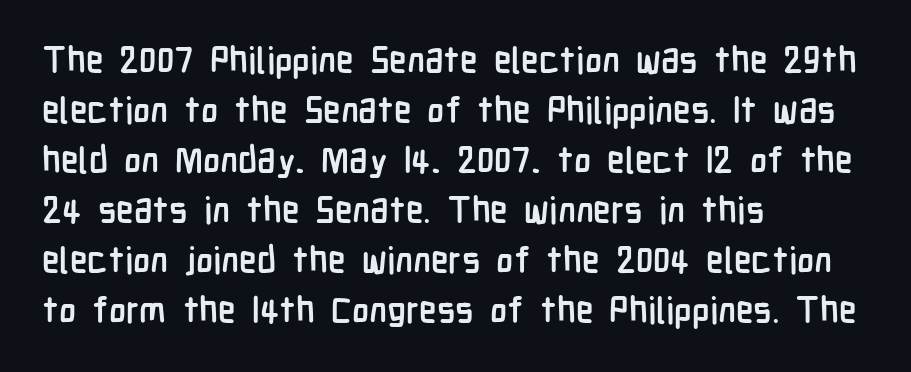
Q: Is the text bold? A: Yes.
Q: Is the text italic (slanted)? A: No, it is upright.
Q: Is the typeface a serif or a sans-serif typeface? A: Sans-serif.
Q: Is the text underlined? A: No.
Q: How is the paragraph aligned? A: Left-aligned.
Q: Is the spacing between letters normal or unusually wide? A: Normal.
Q: Is the spacing between lines tight, normal or loose? A: Normal.
Q: Width (condensed, normal, or wide)? A: Condensed.
Q: Stroke contrast? A: Low.
Q: x-height? A: Medium.
Q: Monospaced? A: No.
